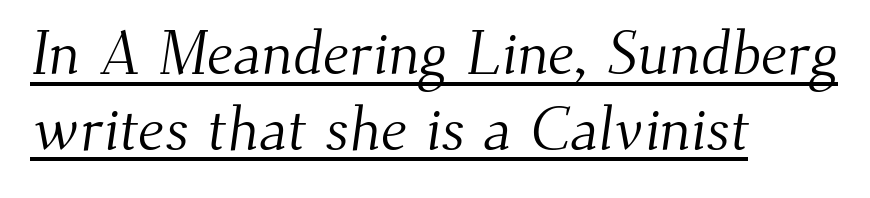
The image shows 61 px light serif type; set left-aligned, line spacing 1.24x, normal letter spacing, underlined; medium stroke contrast and a small x-height.
